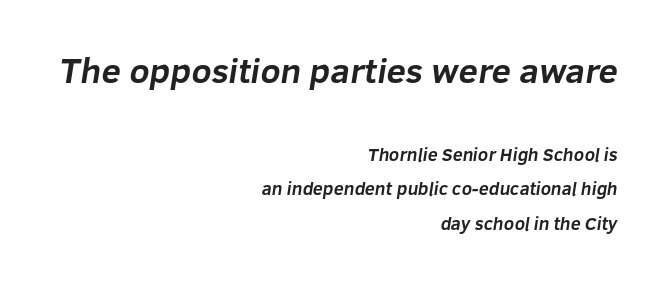
The rendering uses natural spacing where letterforms have individual widths. Reading top to bottom, the characters get smaller at the block break. The baseline area is clear. Summary of weight: heavy, a full bold.
